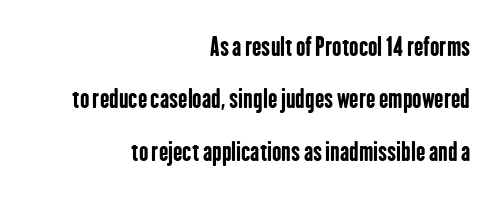
{"italic": "no", "bold": "yes", "underline": "no", "align": "right", "line_spacing": "loose", "line_spacing_ratio": 2.1, "letter_spacing": "normal", "letter_spacing_em": 0.0, "glyph_px": 25}
